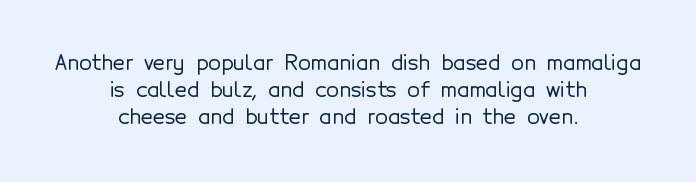
The image shows 21 px text type, upright; set centered, normal line spacing (1.28x), normal letter spacing, not underlined.
